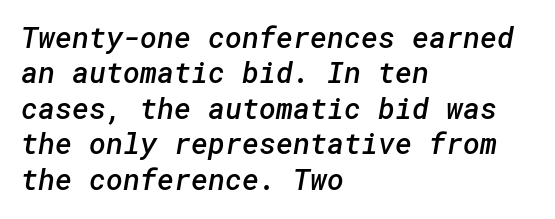
Q: Is the text bold? A: Semi-bold.
Q: Is the typeface a serif or a sans-serif typeface? A: Sans-serif.
Q: Is the text underlined? A: No.
Q: How is the paragraph aligned? A: Left-aligned.
Q: Is the spacing between letters normal or unusually wide? A: Normal.
Q: Width (condensed, normal, or wide)? A: Normal.
Q: Stroke contrast? A: Low.
Q: x-height? A: Medium.
